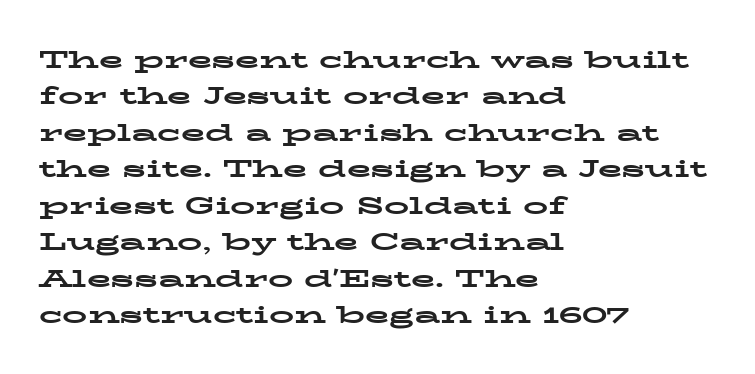
Q: Is the text bold? A: Yes.
Q: Is the text italic (slanted)? A: No, it is upright.
Q: Is the text underlined? A: No.
Q: How is the paragraph aligned? A: Left-aligned.
Q: Is the spacing between letters normal or unusually wide? A: Normal.
Q: Is the spacing between lines tight, normal or loose? A: Normal.
